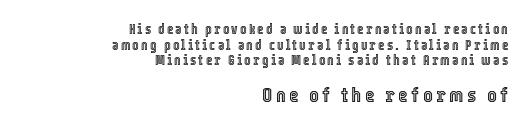
Does the lettering tilt? It doesn't — this is upright. These two chunks differ in scale, with the bottom chunk taking the larger measure. The passage shown stacks its lines with hardly any gap. The space beneath each line is pristine and unruled. The text block is weighted toward the right margin, trailing off unevenly leftward.
